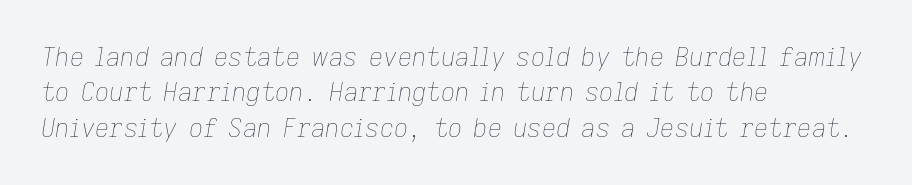
Q: Is the text bold? A: No.
Q: Is the text italic (slanted)? A: Yes, it leans right by about 9 degrees.
Q: Is the text underlined? A: No.
Q: How is the paragraph aligned? A: Left-aligned.
Q: Is the spacing between letters normal or unusually wide? A: Normal.
Q: Is the spacing between lines tight, normal or loose? A: Normal.
